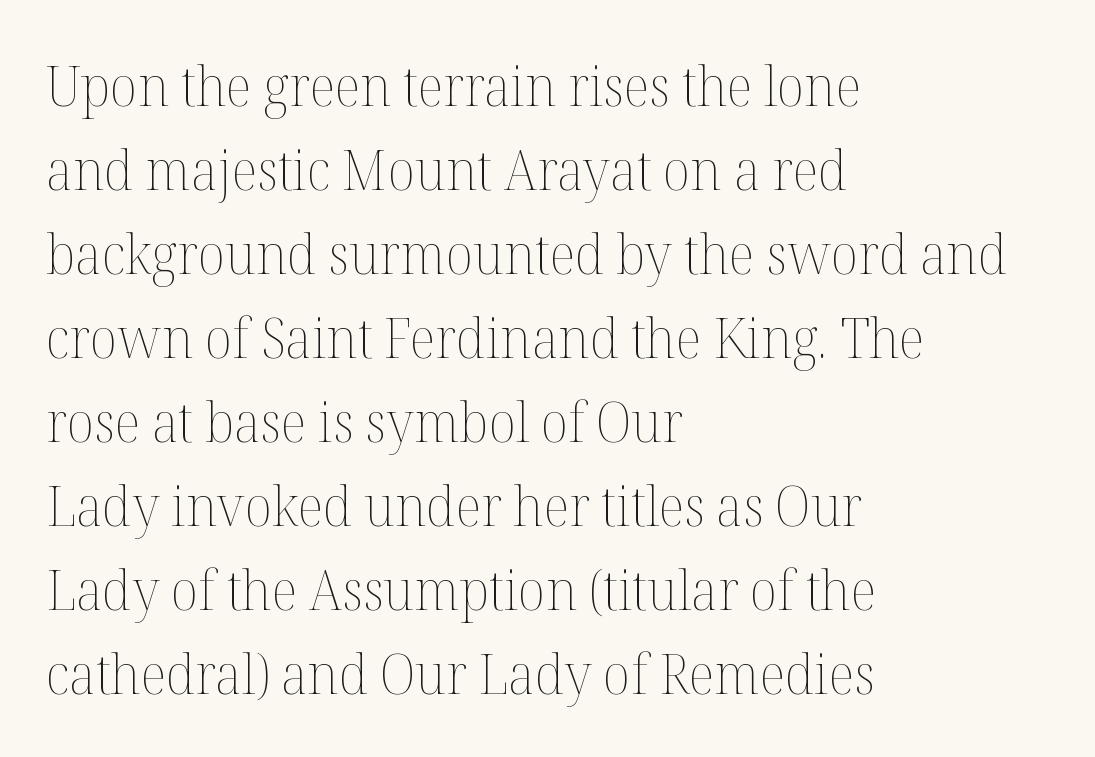
Q: Is the text bold? A: No.
Q: Is the text italic (slanted)? A: No, it is upright.
Q: Is the text underlined? A: No.
Q: How is the paragraph aligned? A: Left-aligned.
Q: Is the spacing between letters normal or unusually wide? A: Normal.
Q: Is the spacing between lines tight, normal or loose? A: Normal.
Q: Width (condensed, normal, or wide)? A: Normal.
Q: Stroke contrast? A: Medium.
Q: x-height? A: Medium.
Q: Monospaced? A: No.
